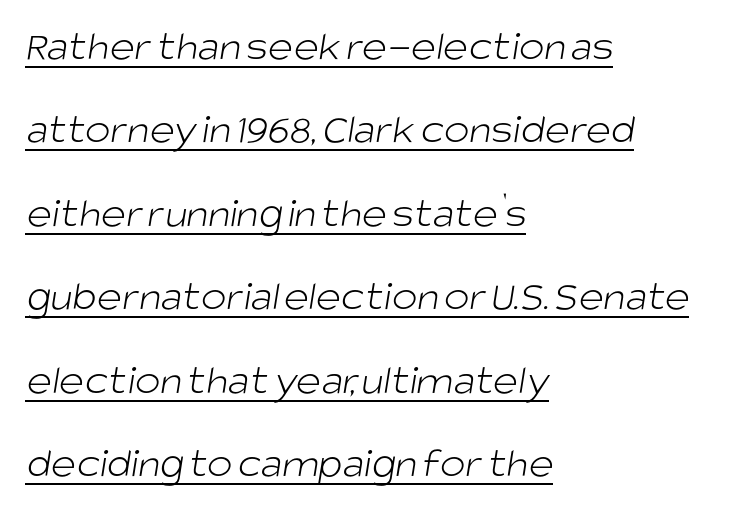
Each new line begins a long way beneath the previous one. Alignment: flush left. The typeface chosen for these lines omits serifs. A typesetter would call this proportional, since set widths differ per character. The face used here appears with an underline applied.
